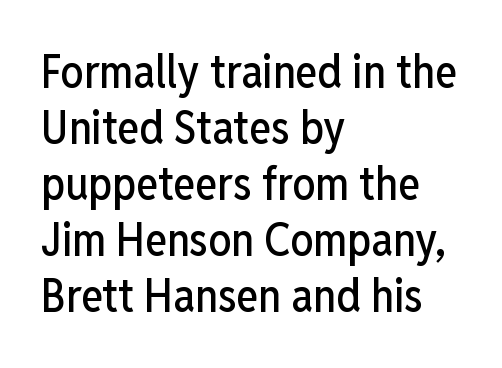
The image shows 46 px condensed sans-serif type, upright; set left-aligned, line spacing 1.22x, normal letter spacing, not underlined; low stroke contrast and a medium x-height.
